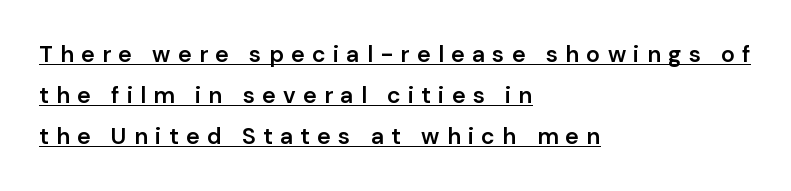
This sample carries an underscore along the baseline area. This is roman type, the default non-slanted kind. The rendering uses a semibold face; strokes are thickened but not to full bold. Teacher's note: observe the even left margin — that is flush-left alignment.
